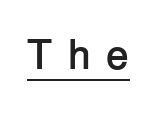
Glyph-to-glyph distance is far greater than everyday printed text. Look at the stroke-to-counter ratio: heavy, a bold. The letters stand upright; this is a roman face. The characters display no serif detailing; their extremities are plain. The glyphs are accompanied by a horizontal stroke just below them.
